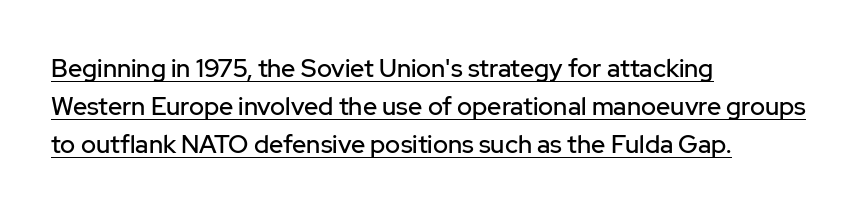
The image shows 25 px text type, upright; set left-aligned, normal line spacing (1.52x), normal letter spacing, underlined.
